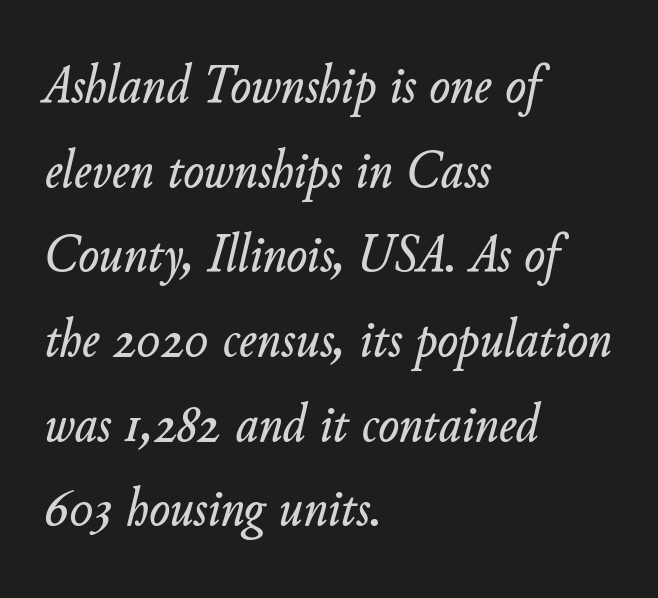
Q: Is the text italic (slanted)? A: Yes, it leans right by about 11 degrees.
Q: Is the text underlined? A: No.
Q: How is the paragraph aligned? A: Left-aligned.
Q: Is the spacing between letters normal or unusually wide? A: Normal.
Q: Is the spacing between lines tight, normal or loose? A: Normal.
Q: Width (condensed, normal, or wide)? A: Normal.
Q: Stroke contrast? A: Low.
Q: x-height? A: Small.
Q: Monospaced? A: No.
